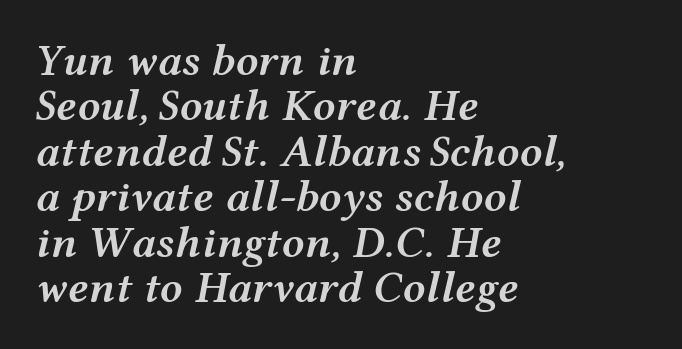
Q: Is the text bold? A: Semi-bold.
Q: Is the text italic (slanted)? A: Yes, it leans right by about 12 degrees.
Q: Is the text underlined? A: No.
Q: How is the paragraph aligned? A: Left-aligned.
Q: Is the spacing between letters normal or unusually wide? A: Normal.
Q: Is the spacing between lines tight, normal or loose? A: Tight.
Q: Width (condensed, normal, or wide)? A: Wide.
Q: Stroke contrast? A: Medium.
Q: x-height? A: Medium.
Q: Monospaced? A: No.
